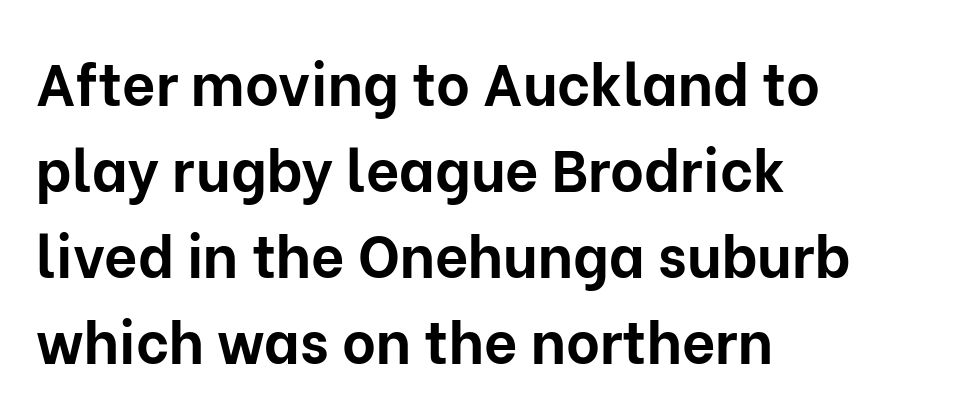
{"serif": "no", "italic": "no", "bold": "yes", "weight": "bold", "width": "normal", "stroke_contrast": "low", "x_height": "medium", "monospaced": "no", "underline": "no", "align": "left", "line_spacing": "normal", "line_spacing_ratio": 1.48, "letter_spacing": "normal", "letter_spacing_em": 0.0, "glyph_px": 58}
